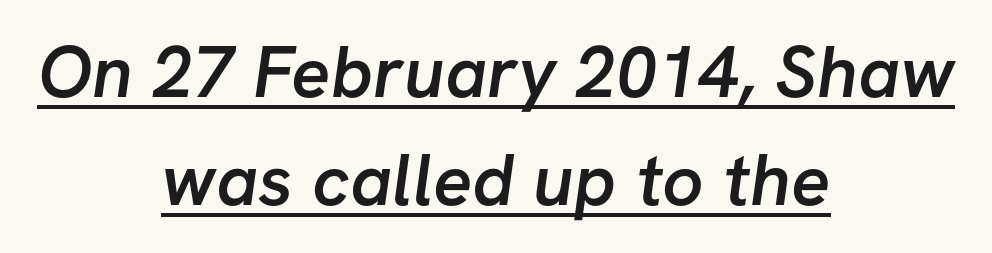
The words here are underlined. Caption: standard tracking, unaltered. Summary of vertical rhythm: regular, with standard interline spacing. This rendering employs a face without finishing strokes, i.e., a sans-serif. Each letter keeps its own natural width here, so spacing adapts to shape. The passage shown is semibold, sitting just below true bold.
